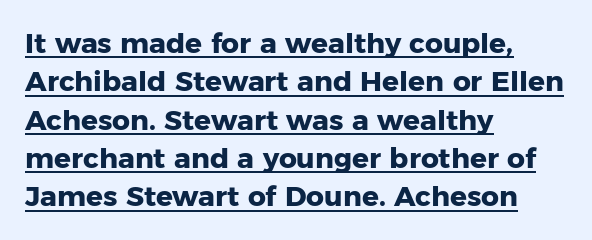
The image shows 28 px heavy sans-serif type, upright; set left-aligned, normal line spacing (1.37x), normal letter spacing, underlined; low stroke contrast and a medium x-height.
